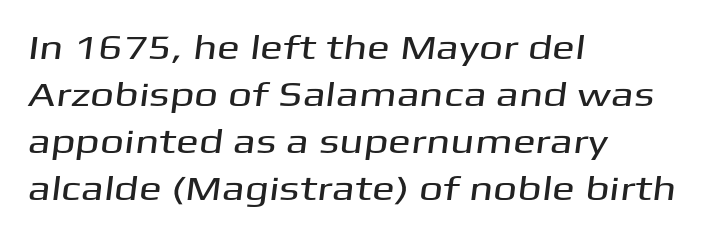
Q: Is the typeface a serif or a sans-serif typeface? A: Sans-serif.
Q: Is the text underlined? A: No.
Q: How is the paragraph aligned? A: Left-aligned.
Q: Is the spacing between letters normal or unusually wide? A: Normal.
Q: Is the spacing between lines tight, normal or loose? A: Normal.
Q: Width (condensed, normal, or wide)? A: Wide.
Q: Stroke contrast? A: Medium.
Q: x-height? A: Medium.
Q: Monospaced? A: No.
